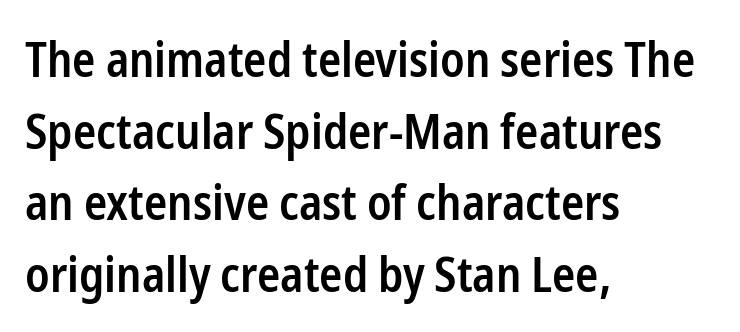
Q: Is the text bold? A: Semi-bold.
Q: Is the text italic (slanted)? A: No, it is upright.
Q: Is the typeface a serif or a sans-serif typeface? A: Sans-serif.
Q: Is the text underlined? A: No.
Q: How is the paragraph aligned? A: Left-aligned.
Q: Is the spacing between letters normal or unusually wide? A: Normal.
Q: Is the spacing between lines tight, normal or loose? A: Normal.
Q: Width (condensed, normal, or wide)? A: Condensed.
Q: Stroke contrast? A: Low.
Q: x-height? A: Medium.
Q: Monospaced? A: No.
